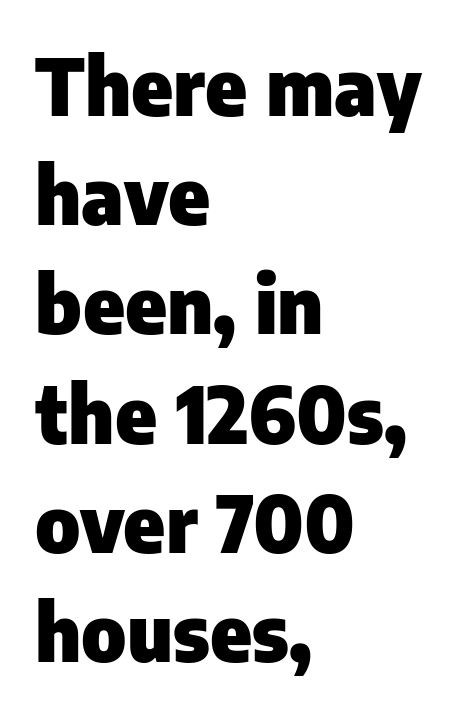
{"serif": "no", "italic": "no", "bold": "yes", "weight": "heavy", "width": "normal", "stroke_contrast": "low", "x_height": "medium", "monospaced": "no", "underline": "no", "align": "left", "line_spacing": "normal", "line_spacing_ratio": 1.4, "letter_spacing": "normal", "letter_spacing_em": 0.0, "glyph_px": 78}
